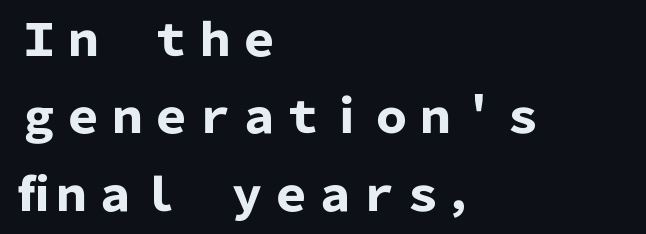
The lines in this sample share a left origin and differ only in where they stop. Serif or sans? Sans — the stroke terminals are bare. Character widths vary here, with narrow letters taking less room than wide ones. The tracking reads as untouched default to a designer's eye.
